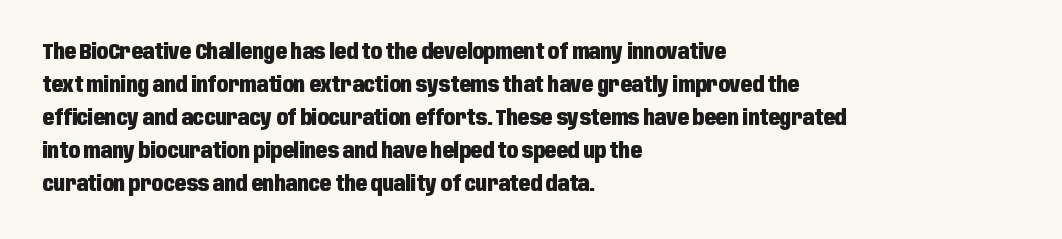
Q: Is the text bold? A: Yes.
Q: Is the text italic (slanted)? A: No, it is upright.
Q: Is the text underlined? A: No.
Q: How is the paragraph aligned? A: Left-aligned.
Q: Is the spacing between letters normal or unusually wide? A: Normal.
Q: Is the spacing between lines tight, normal or loose? A: Normal.
